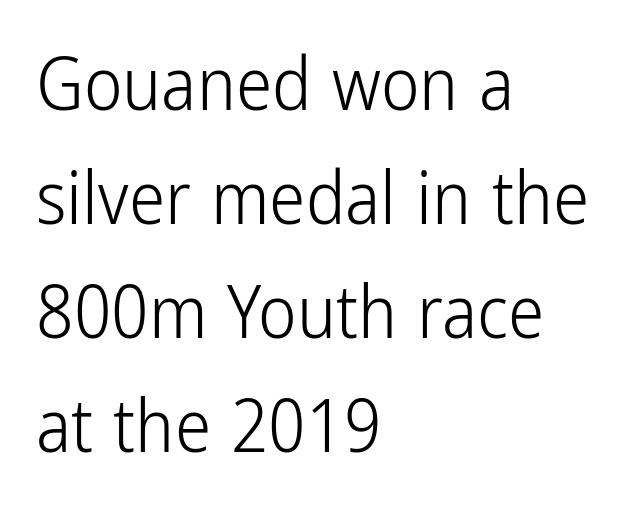
Q: Is the text bold? A: No.
Q: Is the text italic (slanted)? A: No, it is upright.
Q: Is the typeface a serif or a sans-serif typeface? A: Sans-serif.
Q: Is the text underlined? A: No.
Q: How is the paragraph aligned? A: Left-aligned.
Q: Is the spacing between letters normal or unusually wide? A: Normal.
Q: Is the spacing between lines tight, normal or loose? A: Normal.
Q: Width (condensed, normal, or wide)? A: Condensed.
Q: Stroke contrast? A: Low.
Q: x-height? A: Medium.
Q: Monospaced? A: No.
